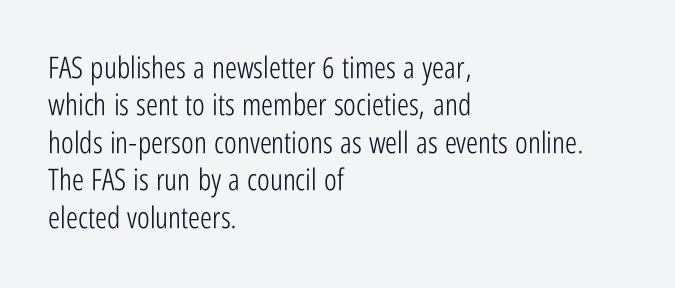
Q: Is the text bold? A: No.
Q: Is the text italic (slanted)? A: No, it is upright.
Q: Is the typeface a serif or a sans-serif typeface? A: Sans-serif.
Q: Is the text underlined? A: No.
Q: How is the paragraph aligned? A: Left-aligned.
Q: Is the spacing between letters normal or unusually wide? A: Normal.
Q: Is the spacing between lines tight, normal or loose? A: Normal.
Q: Width (condensed, normal, or wide)? A: Condensed.
Q: Stroke contrast? A: Low.
Q: x-height? A: Medium.
Q: Monospaced? A: No.
